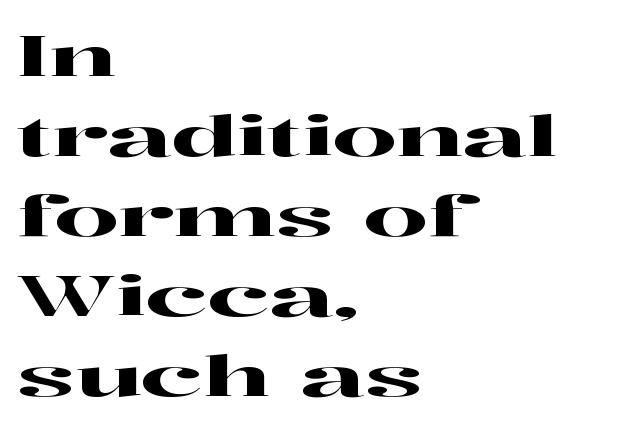
{"serif": "yes", "italic": "no", "width": "wide", "stroke_contrast": "high", "x_height": "medium", "monospaced": "no", "underline": "no", "align": "left", "line_spacing": "normal", "line_spacing_ratio": 1.43, "letter_spacing": "normal", "letter_spacing_em": 0.0, "glyph_px": 56}
